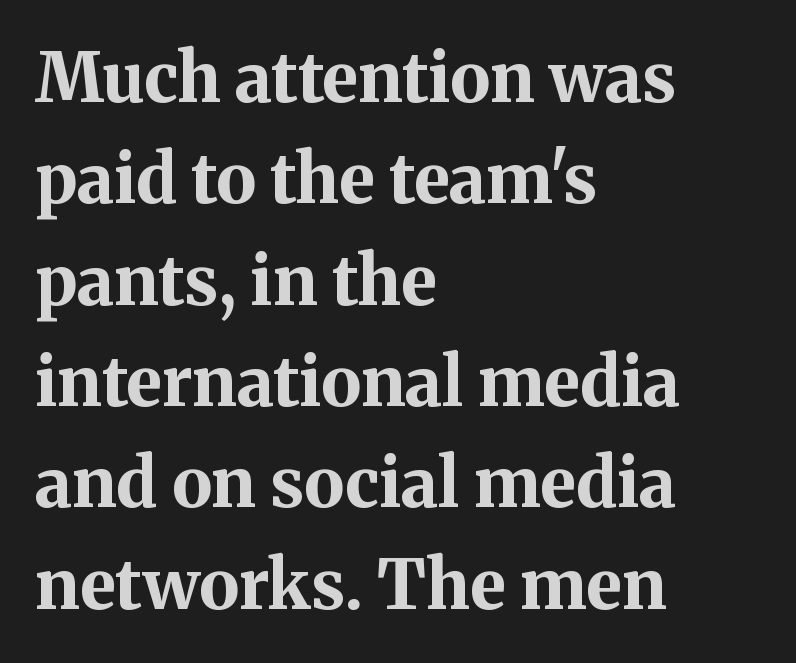
{"serif": "yes", "italic": "no", "bold": "yes", "weight": "bold", "width": "normal", "stroke_contrast": "medium", "x_height": "medium", "monospaced": "no", "underline": "no", "align": "left", "line_spacing": "normal", "line_spacing_ratio": 1.49, "letter_spacing": "normal", "letter_spacing_em": 0.0, "glyph_px": 68}
